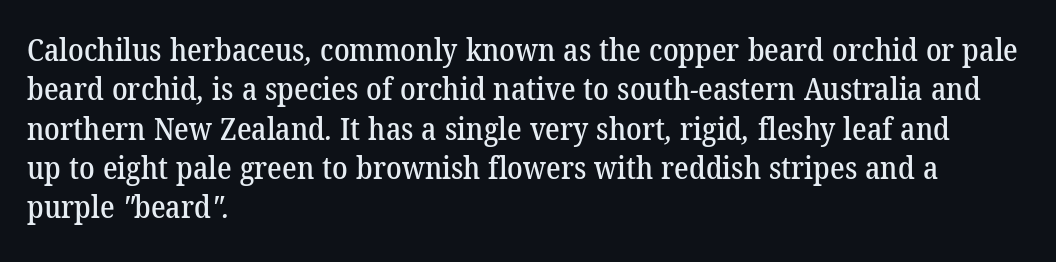
The passage shown is typed in a proportional face where columns would drift. The font family rendered here belongs to the serif group. The string is rendered with underlining switched off. These lines stack with their left ends in a neat column. This rendering leaves character spacing at its baseline value. Evenly set lines give the paragraph a standard silhouette.
